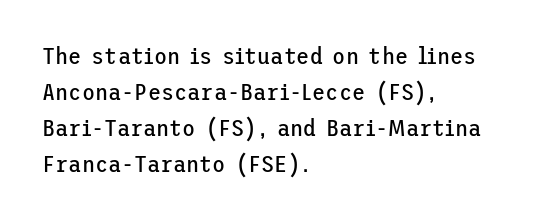
{"italic": "no", "bold": "no", "underline": "no", "align": "left", "line_spacing": "normal", "line_spacing_ratio": 1.5, "letter_spacing": "normal", "letter_spacing_em": 0.0, "glyph_px": 24}
